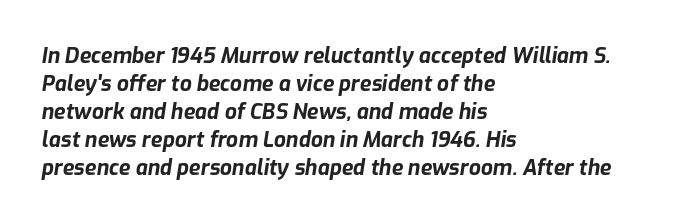
The image shows 21 px bold type, italic (leaning right); set left-aligned, normal line spacing (1.33x), normal letter spacing, not underlined.
